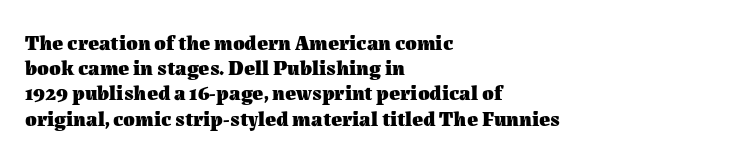
{"italic": "no", "bold": "yes", "underline": "no", "align": "left", "line_spacing_ratio": 1.2, "letter_spacing": "normal", "letter_spacing_em": 0.0, "glyph_px": 21}
